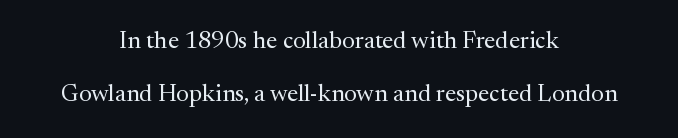
Q: Is the text bold? A: No.
Q: Is the text italic (slanted)? A: No, it is upright.
Q: Is the text underlined? A: No.
Q: How is the paragraph aligned? A: Centered.
Q: Is the spacing between letters normal or unusually wide? A: Normal.
Q: Is the spacing between lines tight, normal or loose? A: Loose.
